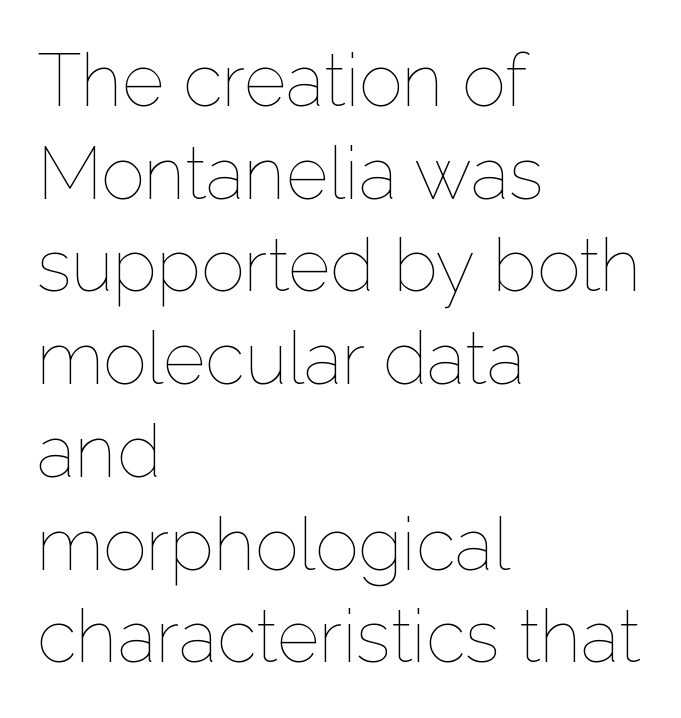
{"italic": "no", "bold": "no", "weight": "thin", "width": "normal", "stroke_contrast": "low", "x_height": "medium", "monospaced": "no", "underline": "no", "align": "left", "line_spacing": "normal", "line_spacing_ratio": 1.27, "letter_spacing": "normal", "letter_spacing_em": 0.0, "glyph_px": 73}
